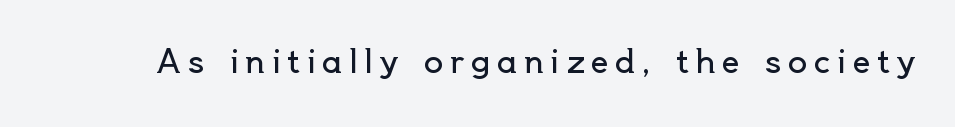
Q: Is the text bold? A: No.
Q: Is the text italic (slanted)? A: No, it is upright.
Q: Is the typeface a serif or a sans-serif typeface? A: Sans-serif.
Q: Is the text underlined? A: No.
Q: Is the spacing between letters normal or unusually wide? A: Unusually wide.
Q: Width (condensed, normal, or wide)? A: Normal.
Q: x-height? A: Small.
Q: Monospaced? A: No.
